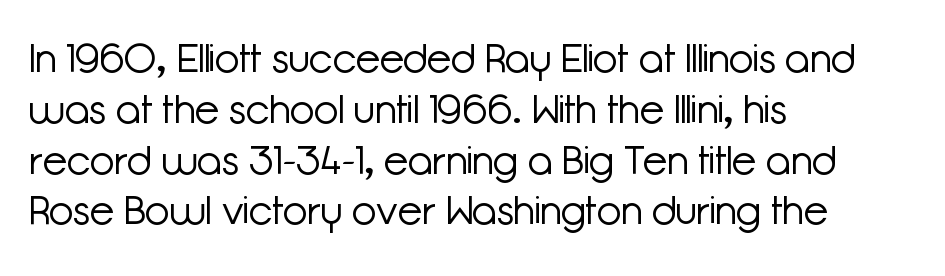
The image shows 40 px light sans-serif type, upright; set left-aligned, normal line spacing (1.27x), normal letter spacing, not underlined; low stroke contrast and a medium x-height.
